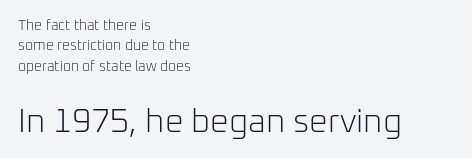
Descenders hang freely into open space. Upright lettering throughout. The letters sit at their default tracking, neither squeezed nor spread. Character widths vary here, with narrow letters taking less room than wide ones. A light-to-regular cut is what we see here.
